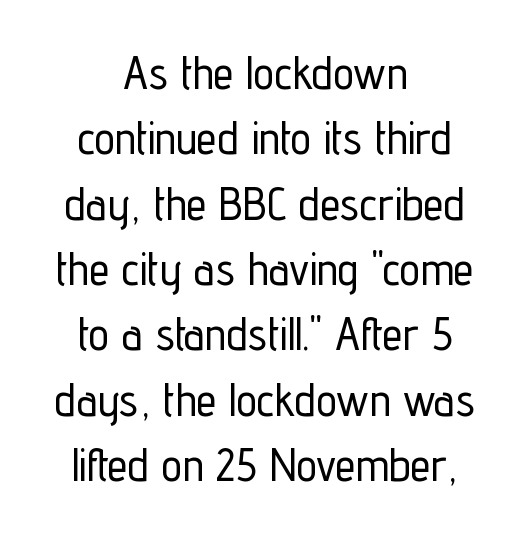
Notice how the stems are strictly vertical — no italics here. The lines in this sample share a center point and differ in where they start and stop. The horizontal fit of the characters is conventional and even. The words here are not underlined. Observe the absence of serifs on each vertical stroke in this sample.
